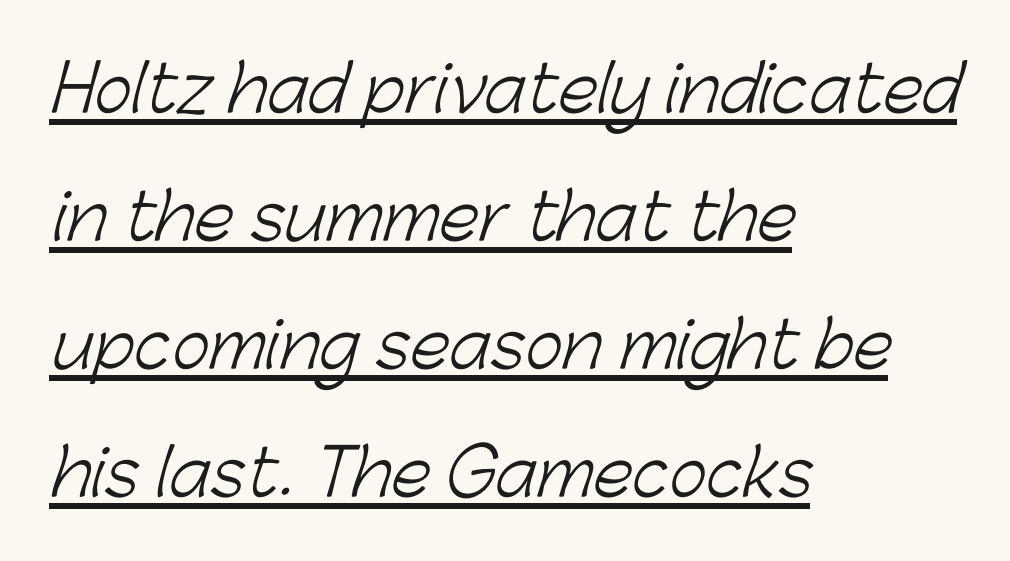
You could fit nearly another row in the gap between these rows. Each letter keeps its own natural width here, so spacing adapts to shape. Serifs: no, the terminals of the letterforms are clean. Is the block centered? No — it sits flush against the left margin.
